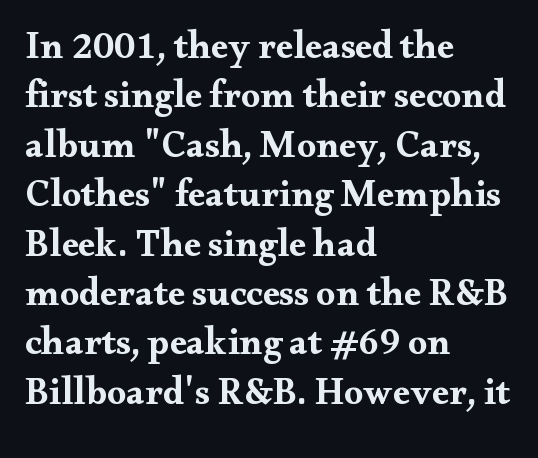
{"serif": "yes", "italic": "no", "bold": "yes", "weight": "bold", "width": "wide", "stroke_contrast": "medium", "x_height": "small", "monospaced": "no", "underline": "no", "align": "left", "line_spacing": "normal", "line_spacing_ratio": 1.3, "letter_spacing": "normal", "letter_spacing_em": 0.0, "glyph_px": 38}
